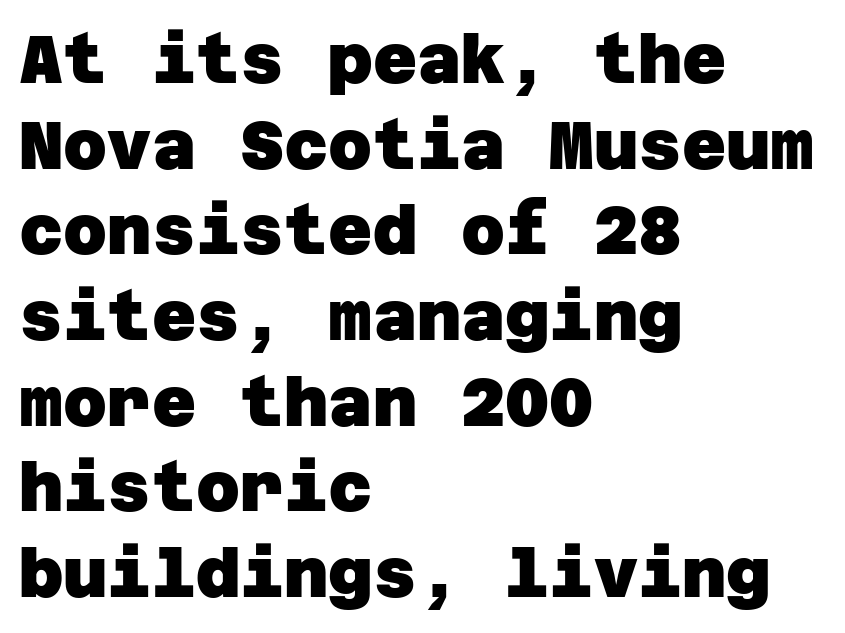
Unmarked baselines from the first word to the last. The designer went with a sans here, leaving each stem footless. A dark, heavy texture on the line: the type is bold. These lines are set flush left with a ragged right edge.
